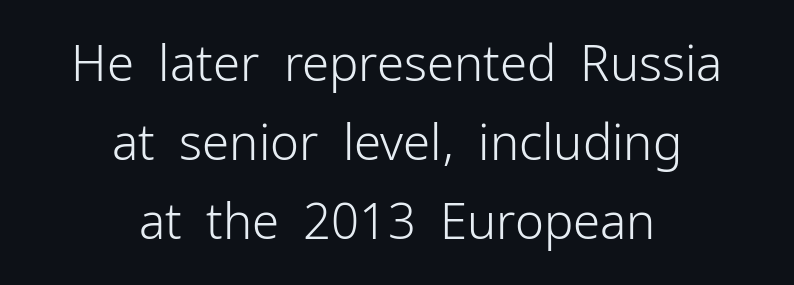
Every stem runs plumb, perpendicular to the baseline. Nobody drew a line under any word here. Is this a fixed-width face? No — the glyphs have proportional, varying widths. Stroke terminals: plain, sans-serif. The gaps between neighbouring characters are ordinary and unremarkable.
